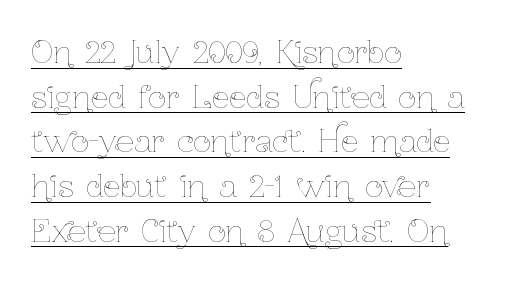
The image shows 31 px thin, condensed type, upright; set left-aligned, normal line spacing (1.44x), normal letter spacing, underlined; low stroke contrast and a medium x-height.
